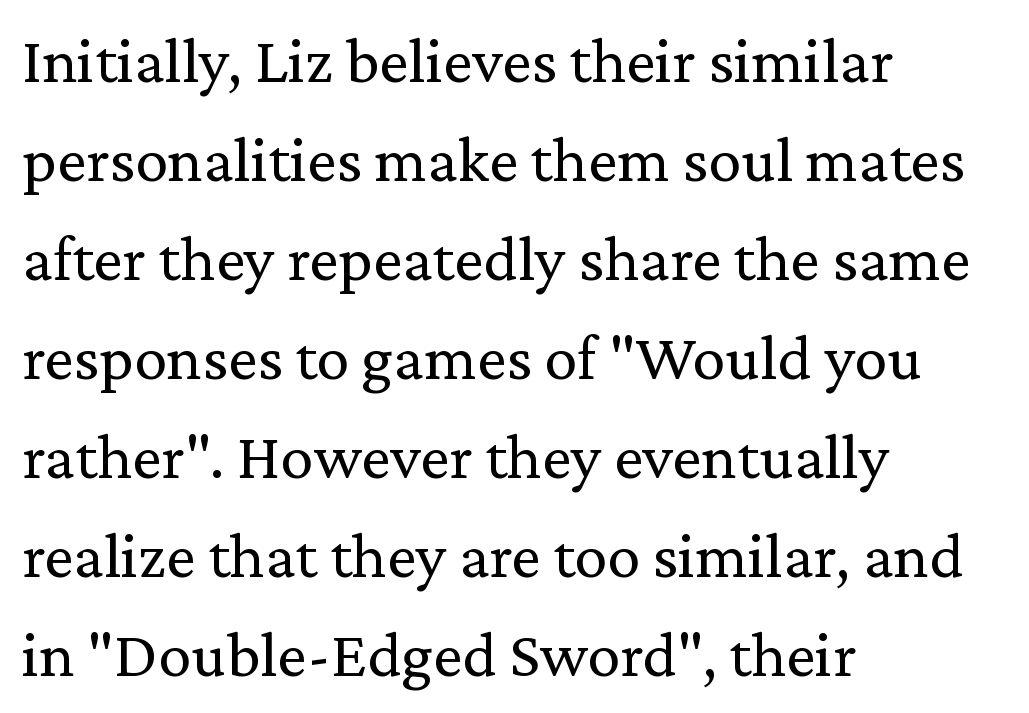
A student would call this left alignment; a typographer would say flush left, rag right. To sum up the face: it has serifs. Caption: face not bold, strokes unweighted. Descenders are the only things crossing below the line. How would I describe the line gaps? Plain and ordinary. In terms of posture, this sample is upright.
